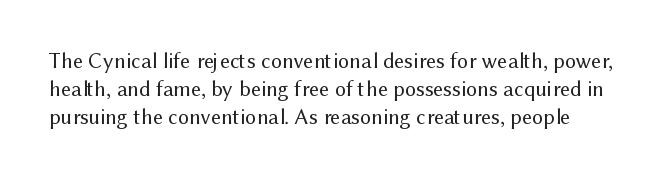
Q: Is the text bold? A: No.
Q: Is the text italic (slanted)? A: No, it is upright.
Q: Is the text underlined? A: No.
Q: Is the spacing between letters normal or unusually wide? A: Normal.
Q: Is the spacing between lines tight, normal or loose? A: Normal.
